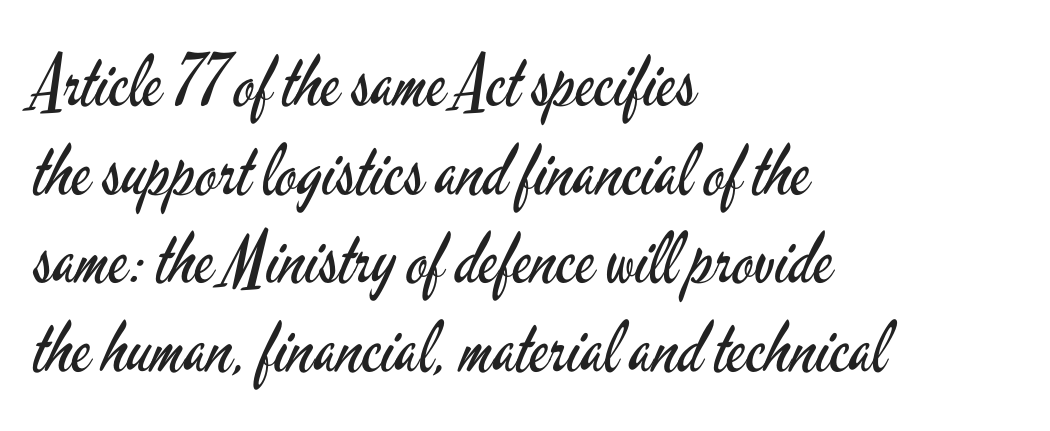
Q: Is the text bold? A: No.
Q: Is the text italic (slanted)? A: Yes.
Q: Is the typeface a serif or a sans-serif typeface? A: Sans-serif.
Q: Is the text underlined? A: No.
Q: How is the paragraph aligned? A: Left-aligned.
Q: Is the spacing between letters normal or unusually wide? A: Normal.
Q: Is the spacing between lines tight, normal or loose? A: Normal.
Q: Width (condensed, normal, or wide)? A: Condensed.
Q: Stroke contrast? A: Low.
Q: x-height? A: Small.
Q: Monospaced? A: No.
